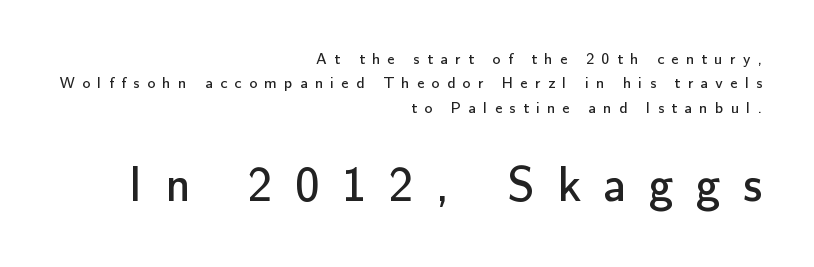
{"serif": "no", "italic": "no", "bold": "no", "weight": "regular", "width": "normal", "stroke_contrast": "low", "x_height": "small", "monospaced": "no", "underline": "no", "align": "right", "line_spacing": "normal", "line_spacing_ratio": 1.52, "letter_spacing": "wide", "letter_spacing_em": 0.46, "larger_block": "second", "size_ratio": 3.06, "glyph_px": 49}
